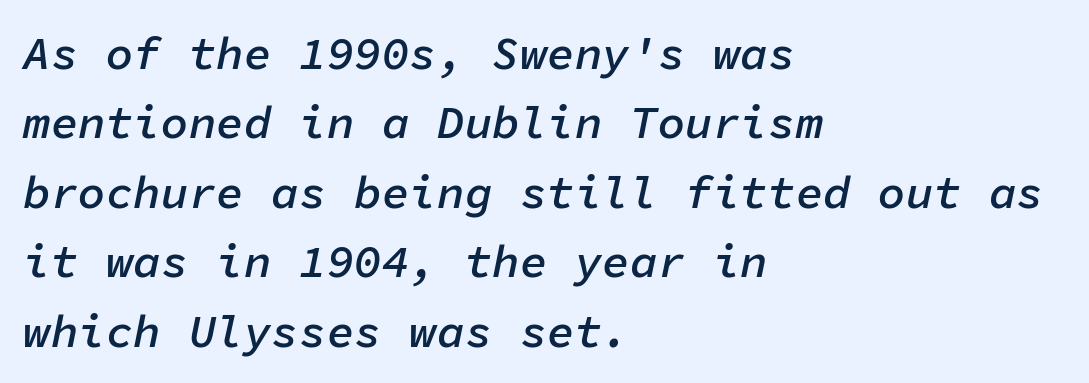
The image shows 46 px semibold type, italic (leaning right), monospaced; set left-aligned, normal line spacing (1.51x), normal letter spacing, not underlined; low stroke contrast and a medium x-height.
